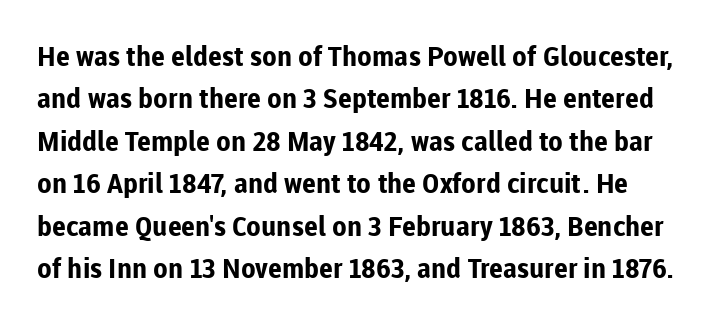
{"italic": "no", "bold": "yes", "underline": "no", "line_spacing": "normal", "line_spacing_ratio": 1.57, "letter_spacing": "normal", "letter_spacing_em": 0.0, "glyph_px": 27}
